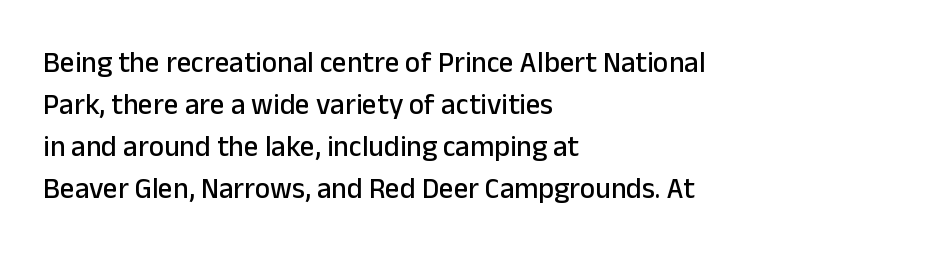
Q: Is the text italic (slanted)? A: No, it is upright.
Q: Is the typeface a serif or a sans-serif typeface? A: Sans-serif.
Q: Is the text underlined? A: No.
Q: How is the paragraph aligned? A: Left-aligned.
Q: Is the spacing between letters normal or unusually wide? A: Normal.
Q: Is the spacing between lines tight, normal or loose? A: Normal.
Q: Width (condensed, normal, or wide)? A: Normal.
Q: Stroke contrast? A: Low.
Q: x-height? A: Medium.
Q: Monospaced? A: No.
